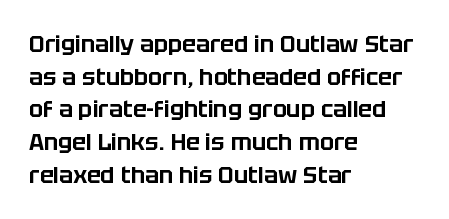
The image shows 23 px text type, upright; set left-aligned, normal line spacing (1.42x), normal letter spacing, not underlined.
